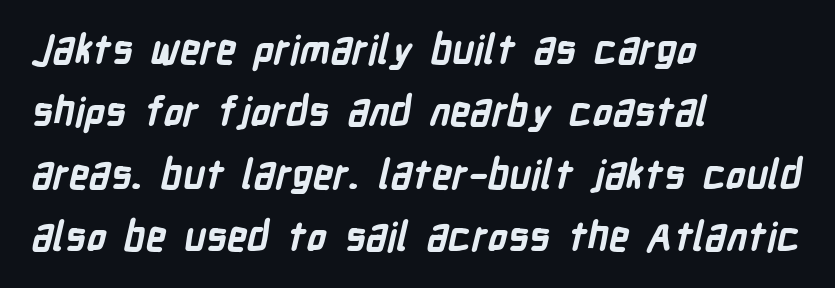
Clear beneath every line of the passage. If you measured baseline to baseline, you'd find a middling distance. In terms of weight, the rendering is a true, heavy bold. These lines stack with their left ends in a neat column.
